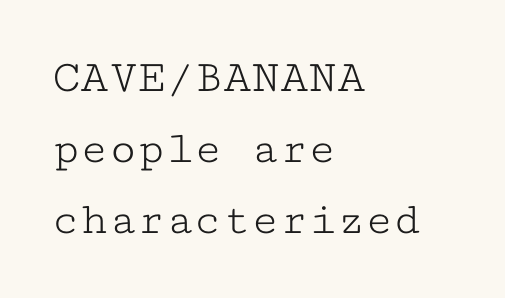
{"serif": "yes", "italic": "no", "bold": "no", "weight": "light", "width": "wide", "stroke_contrast": "low", "x_height": "medium", "monospaced": "yes", "underline": "no", "align": "left", "line_spacing": "normal", "line_spacing_ratio": 1.51, "letter_spacing": "normal", "letter_spacing_em": 0.0, "glyph_px": 47}
